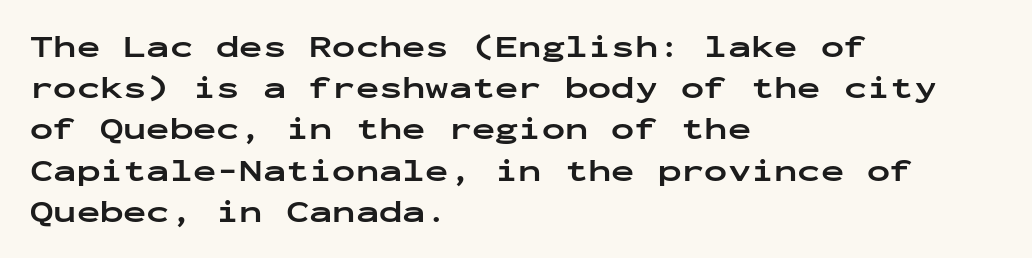
The image shows 31 px bold, wide sans-serif type, upright, monospaced; set left-aligned, normal line spacing (1.33x), normal letter spacing, not underlined; low stroke contrast and a medium x-height.
